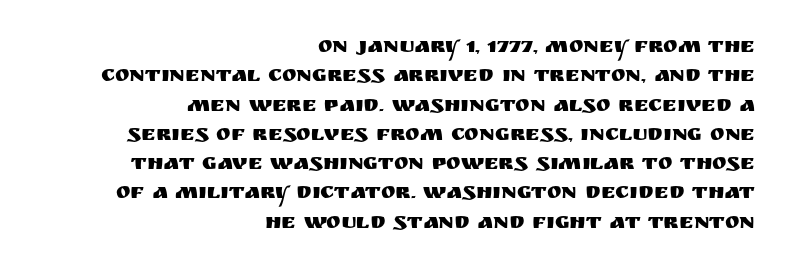
The image shows 22 px text type, upright; set right-aligned, normal line spacing (1.33x), normal letter spacing, not underlined.
